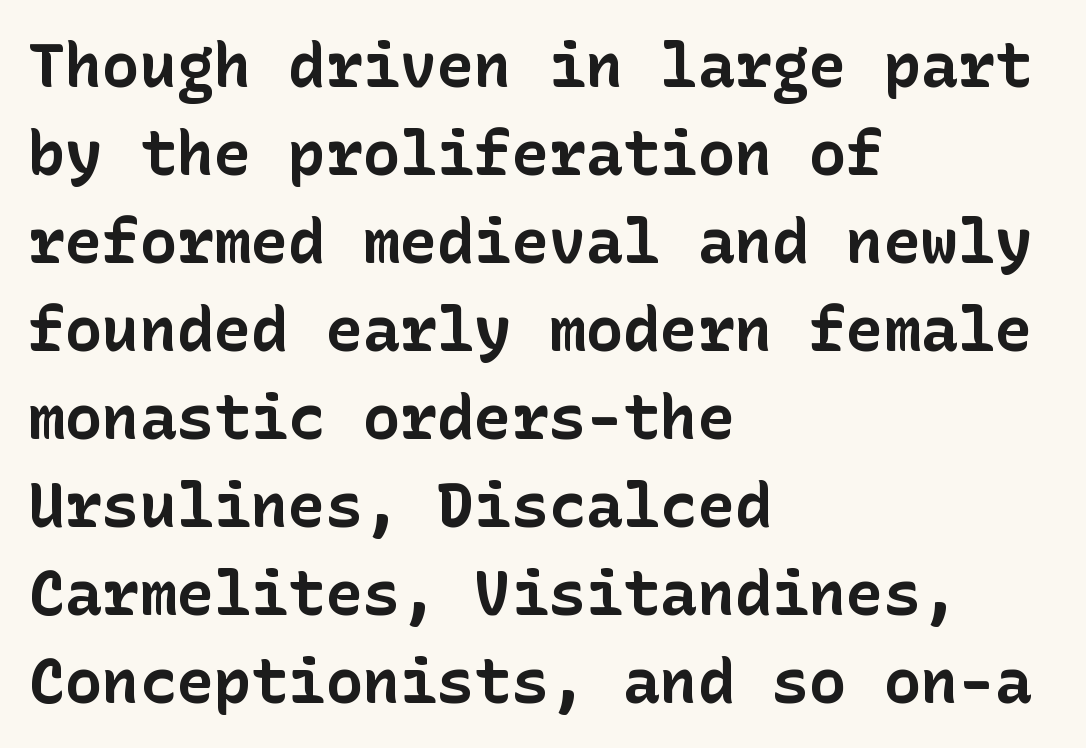
Nothing unusual about the tracking: characters are spaced as the font intends. This sample uses an upright cut, with every glyph sitting square on the baseline. Is there much room between lines? A standard amount, neither cramped nor airy. One-word summary of the alignment: left. Check under the words: just untouched page. What weight is shown? A full bold with thick strokes.
